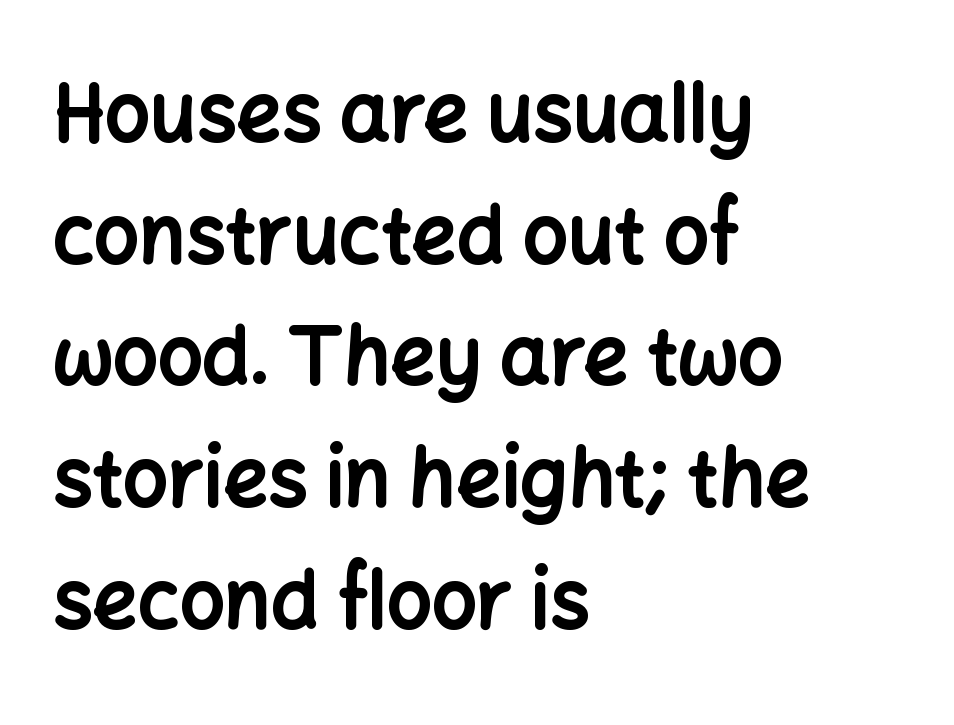
{"serif": "no", "italic": "no", "bold": "yes", "weight": "bold", "width": "normal", "stroke_contrast": "low", "x_height": "medium", "monospaced": "no", "underline": "no", "align": "left", "line_spacing": "normal", "line_spacing_ratio": 1.54, "letter_spacing": "normal", "letter_spacing_em": 0.0, "glyph_px": 79}
